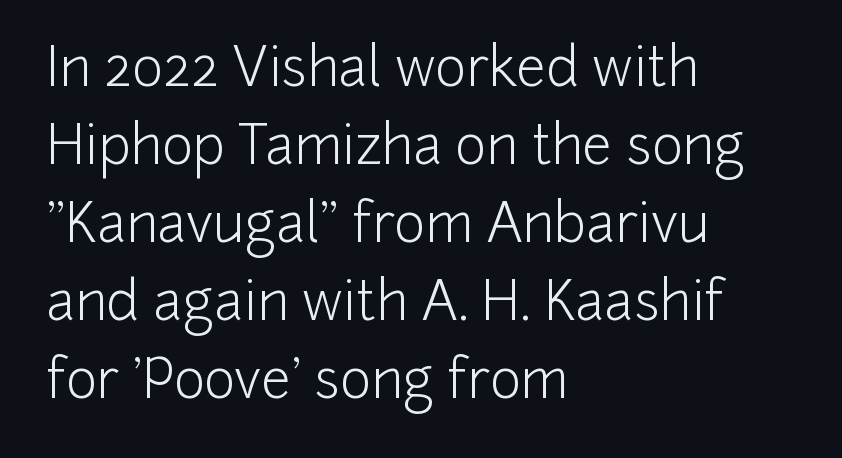
Q: Is the text bold? A: No.
Q: Is the text italic (slanted)? A: No, it is upright.
Q: Is the typeface a serif or a sans-serif typeface? A: Sans-serif.
Q: Is the text underlined? A: No.
Q: How is the paragraph aligned? A: Left-aligned.
Q: Is the spacing between letters normal or unusually wide? A: Normal.
Q: Is the spacing between lines tight, normal or loose? A: Normal.
Q: Width (condensed, normal, or wide)? A: Normal.
Q: Stroke contrast? A: Low.
Q: x-height? A: Medium.
Q: Monospaced? A: No.
